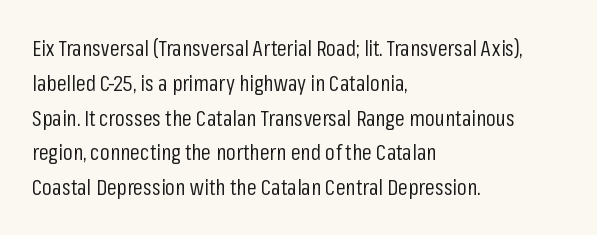
Q: Is the text bold? A: No.
Q: Is the text italic (slanted)? A: No, it is upright.
Q: Is the text underlined? A: No.
Q: How is the paragraph aligned? A: Left-aligned.
Q: Is the spacing between letters normal or unusually wide? A: Normal.
Q: Is the spacing between lines tight, normal or loose? A: Normal.
